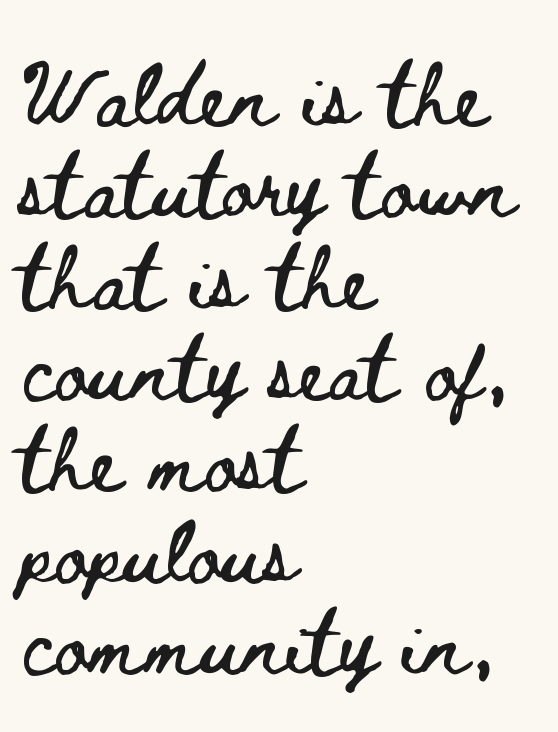
Q: Is the text underlined? A: No.
Q: How is the paragraph aligned? A: Left-aligned.
Q: Is the spacing between letters normal or unusually wide? A: Normal.
Q: Is the spacing between lines tight, normal or loose? A: Normal.
Q: Width (condensed, normal, or wide)? A: Wide.
Q: Stroke contrast? A: Low.
Q: x-height? A: Small.
Q: Monospaced? A: No.
